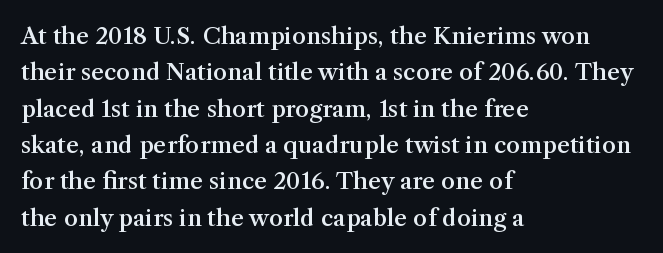
The image shows 23 px text type, upright; set left-aligned, normal line spacing (1.58x), normal letter spacing, not underlined.
